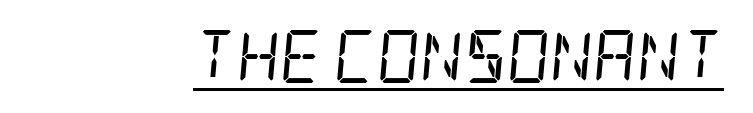
The letters sit at their default tracking, neither squeezed nor spread. These characters rest on top of a visible drawn line. This reads as an unemphasized weight, regular at the heaviest. Is this a sans? No — the strokes have serifs. The face used here has a pronounced slope to its letters.
